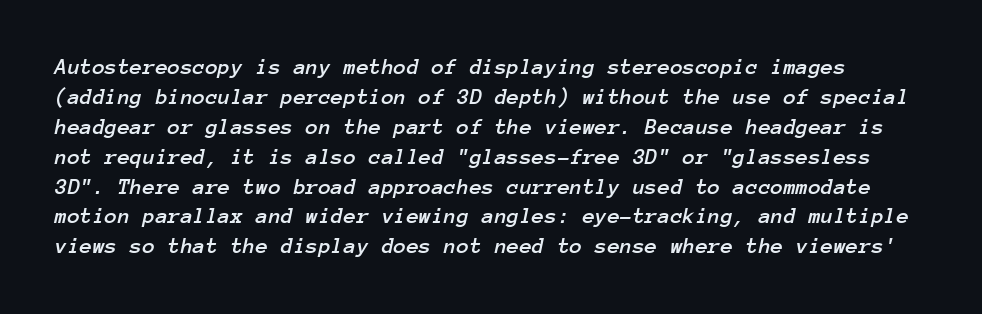
{"italic": "yes", "lean": "right", "slant_degrees": 12, "underline": "no", "line_spacing": "normal", "line_spacing_ratio": 1.3, "letter_spacing": "normal", "letter_spacing_em": 0.0, "glyph_px": 23}
